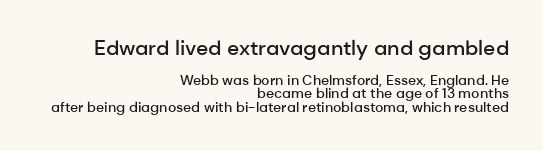
{"italic": "no", "bold": "semi", "underline": "no", "align": "right", "line_spacing": "tight", "line_spacing_ratio": 0.96, "letter_spacing": "normal", "letter_spacing_em": 0.0, "larger_block": "first", "size_ratio": 1.5, "glyph_px": 21}
